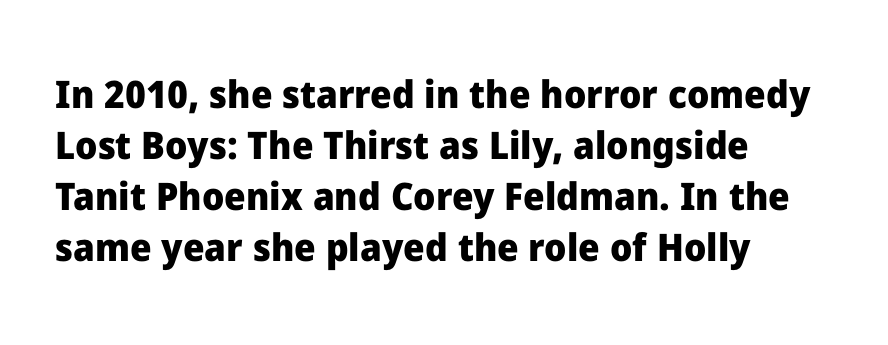
{"serif": "no", "italic": "no", "bold": "yes", "weight": "heavy", "width": "normal", "stroke_contrast": "low", "x_height": "medium", "monospaced": "no", "underline": "no", "align": "left", "line_spacing": "normal", "line_spacing_ratio": 1.34, "letter_spacing": "normal", "letter_spacing_em": 0.0, "glyph_px": 38}
